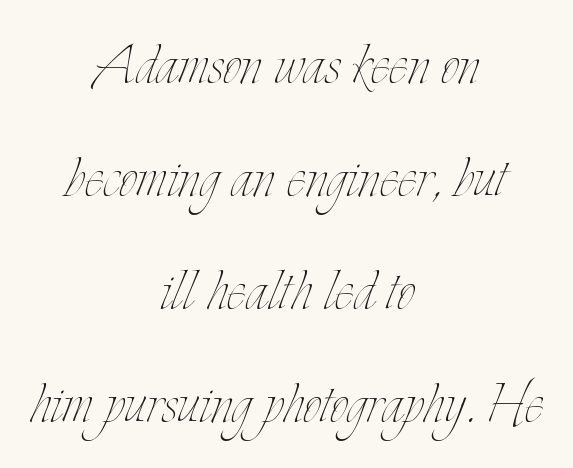
A typesetter would call this proportional, since set widths differ per character. Each word holds together tightly as a unit, with standard inter-letter gaps. Visually the block forms a symmetrical silhouette, jagged on both flanks. The space directly below the letters is spotless. Vertically, the passage feels balanced, rows spaced as you'd expect.
